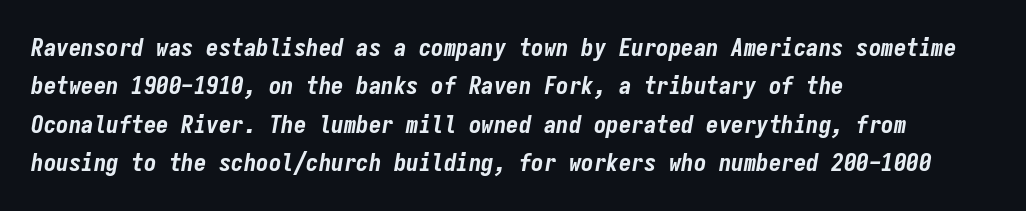
The image shows 25 px bold type, italic (leaning right); set left-aligned, normal line spacing (1.54x), normal letter spacing, not underlined.
